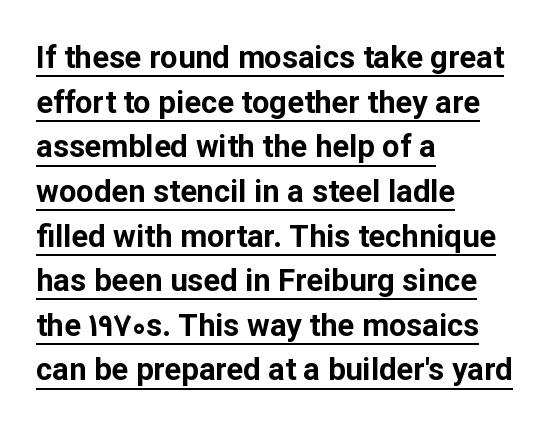
The image shows 31 px bold sans-serif type, upright; set left-aligned, normal line spacing (1.44x), normal letter spacing, underlined; low stroke contrast and a medium x-height.
